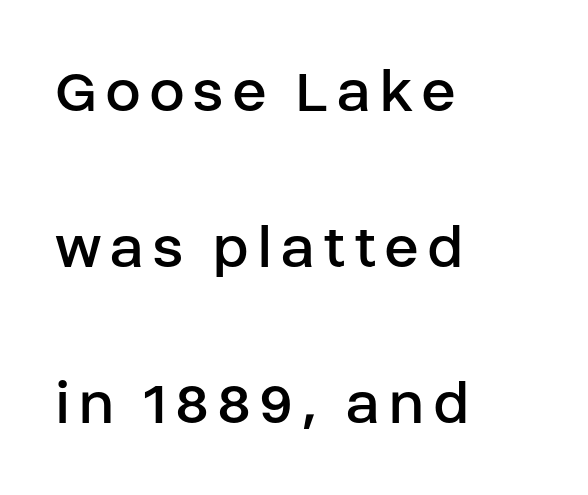
The gap between lines stays unmarked. Reading down the block, your eye returns to a fixed left position each line. Leading is clearly above the norm, producing a sparse column. This is the regular roman posture of the typeface. Is this a fixed-width face? No — the glyphs have proportional, varying widths. Nope, no serifs anywhere on these letters.
